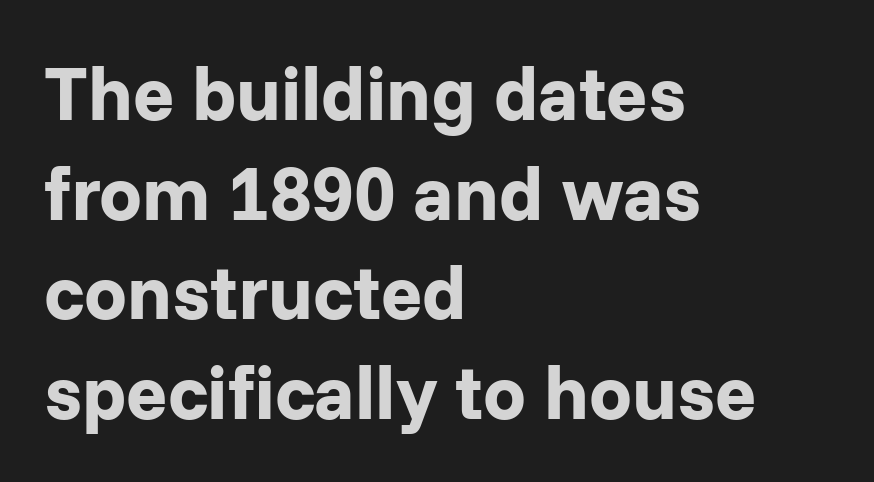
Q: Is the text bold? A: Yes.
Q: Is the text italic (slanted)? A: No, it is upright.
Q: Is the typeface a serif or a sans-serif typeface? A: Sans-serif.
Q: Is the text underlined? A: No.
Q: How is the paragraph aligned? A: Left-aligned.
Q: Is the spacing between letters normal or unusually wide? A: Normal.
Q: Is the spacing between lines tight, normal or loose? A: Normal.
Q: Width (condensed, normal, or wide)? A: Normal.
Q: Stroke contrast? A: Low.
Q: x-height? A: Medium.
Q: Monospaced? A: No.
